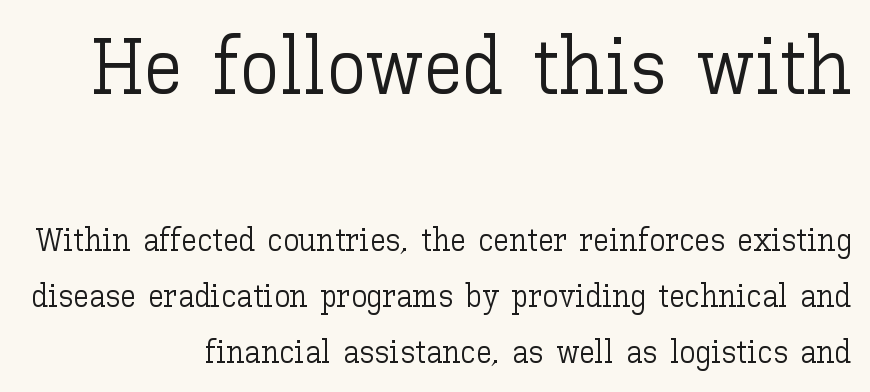
Descender tails drop into unmarked territory. Upright lettering throughout. Students, note that the glyphs here touch the page at normal intervals. Character size in the leading block exceeds that of the trailing block.
